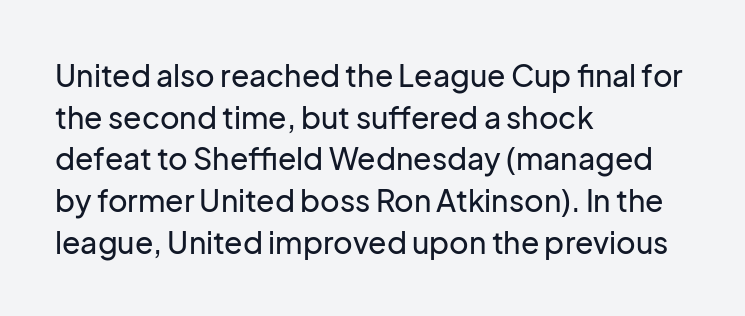
The image shows 30 px sans-serif type, upright; set left-aligned, normal line spacing (1.39x), normal letter spacing, not underlined; low stroke contrast and a medium x-height.
